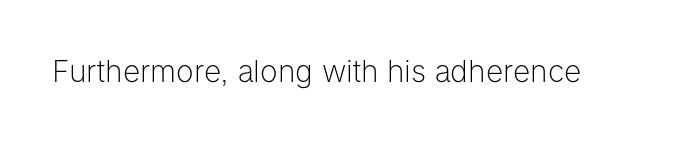
Q: Is the text bold? A: No.
Q: Is the text italic (slanted)? A: No, it is upright.
Q: Is the typeface a serif or a sans-serif typeface? A: Sans-serif.
Q: Is the text underlined? A: No.
Q: Is the spacing between letters normal or unusually wide? A: Normal.
Q: Width (condensed, normal, or wide)? A: Normal.
Q: Stroke contrast? A: Low.
Q: x-height? A: Medium.
Q: Monospaced? A: No.
